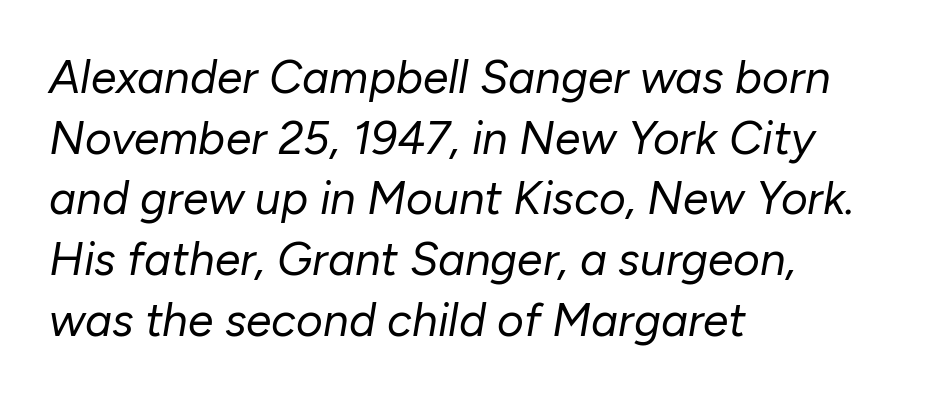
{"italic": "yes", "lean": "right", "slant_degrees": 10, "bold": "no", "weight": "regular", "width": "normal", "stroke_contrast": "low", "x_height": "medium", "monospaced": "no", "underline": "no", "align": "left", "line_spacing": "normal", "line_spacing_ratio": 1.32, "letter_spacing": "normal", "letter_spacing_em": 0.0, "glyph_px": 46}
